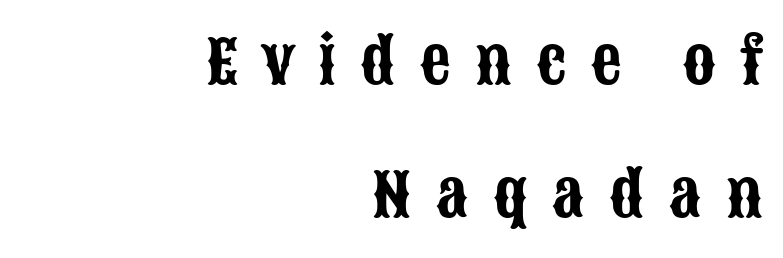
Q: Is the text italic (slanted)? A: No, it is upright.
Q: Is the typeface a serif or a sans-serif typeface? A: Sans-serif.
Q: Is the text underlined? A: No.
Q: How is the paragraph aligned? A: Right-aligned.
Q: Is the spacing between letters normal or unusually wide? A: Unusually wide.
Q: Is the spacing between lines tight, normal or loose? A: Loose.
Q: Width (condensed, normal, or wide)? A: Condensed.
Q: Stroke contrast? A: Low.
Q: x-height? A: Large.
Q: Monospaced? A: No.
